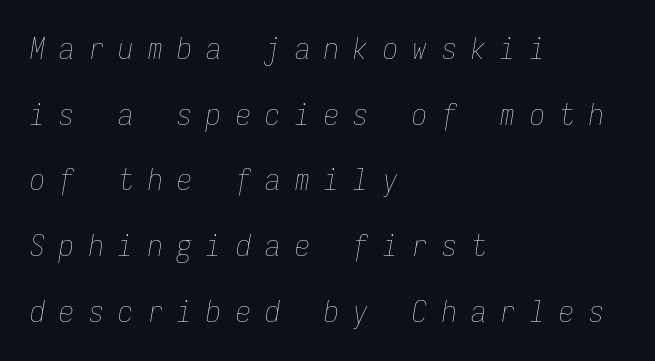
{"italic": "yes", "lean": "right", "slant_degrees": 9, "bold": "no", "weight": "thin", "width": "condensed", "stroke_contrast": "low", "x_height": "medium", "monospaced": "yes", "underline": "no", "align": "left", "line_spacing": "loose", "line_spacing_ratio": 2.19, "letter_spacing": "wide", "letter_spacing_em": 0.48, "glyph_px": 30}
